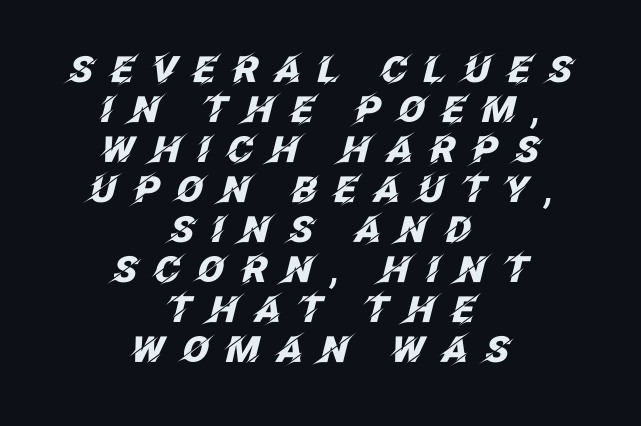
The image shows 36 px heavy type, italic (leaning right); set centered, tight line spacing (1.11x), unusually wide letter spacing (+0.44 em), not underlined; low stroke contrast and a large x-height.
